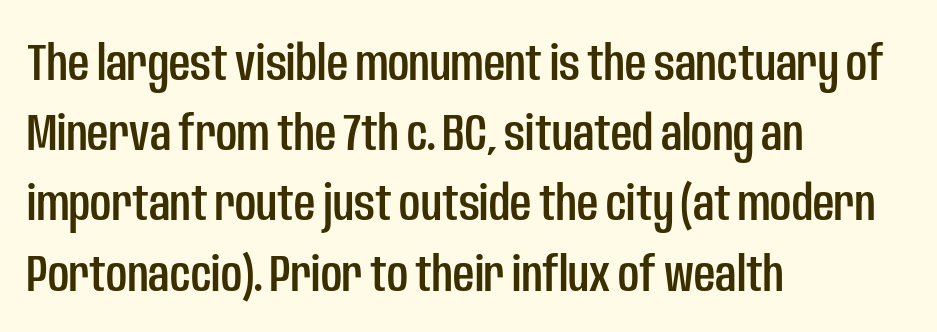
Q: Is the text italic (slanted)? A: No, it is upright.
Q: Is the typeface a serif or a sans-serif typeface? A: Sans-serif.
Q: Is the text underlined? A: No.
Q: How is the paragraph aligned? A: Left-aligned.
Q: Is the spacing between letters normal or unusually wide? A: Normal.
Q: Is the spacing between lines tight, normal or loose? A: Normal.
Q: Width (condensed, normal, or wide)? A: Condensed.
Q: Stroke contrast? A: Low.
Q: x-height? A: Large.
Q: Monospaced? A: No.
